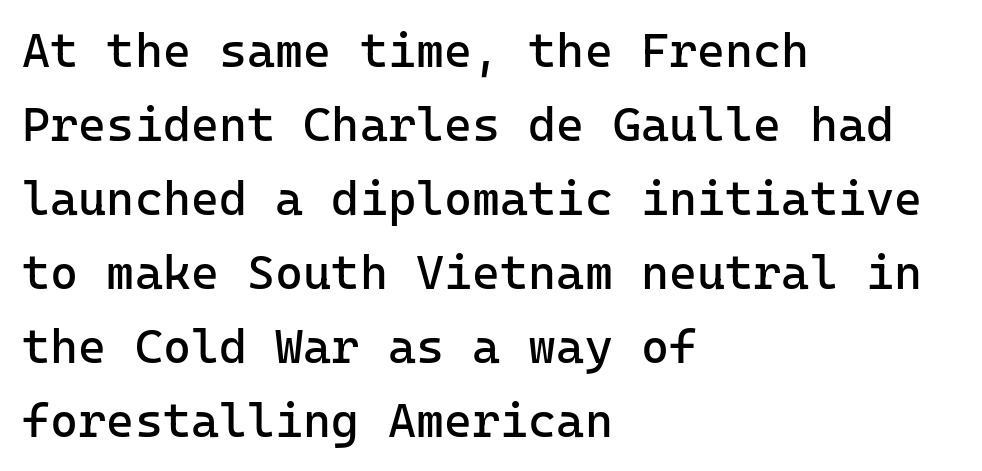
The paragraph has a hard left edge and a soft right edge. Look at the tracking — it's just the regular setting, nothing added. Posture: vertical. Looks like terminal output: every glyph gets an equal slot.
